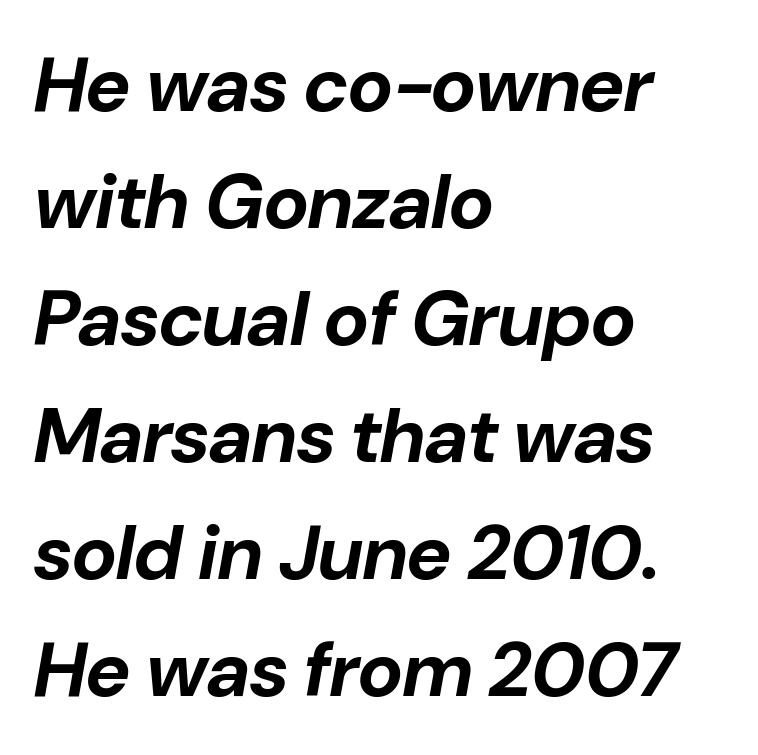
{"italic": "yes", "lean": "right", "slant_degrees": 10, "bold": "yes", "weight": "bold", "width": "normal", "stroke_contrast": "low", "x_height": "medium", "monospaced": "no", "underline": "no", "align": "left", "line_spacing": "normal", "line_spacing_ratio": 1.52, "letter_spacing": "normal", "letter_spacing_em": 0.0, "glyph_px": 77}
